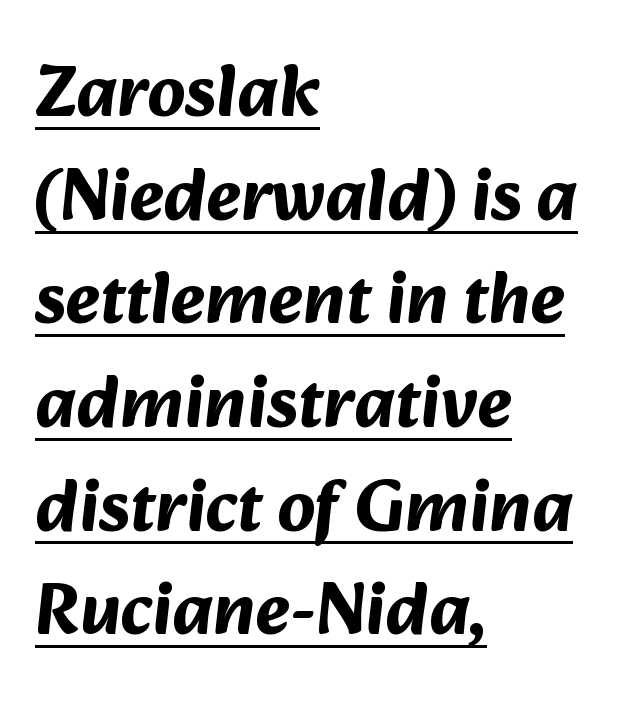
{"serif": "no", "bold": "yes", "weight": "bold", "width": "normal", "stroke_contrast": "medium", "x_height": "medium", "monospaced": "no", "underline": "yes", "align": "left", "line_spacing": "normal", "line_spacing_ratio": 1.42, "letter_spacing": "normal", "letter_spacing_em": 0.0, "glyph_px": 73}
